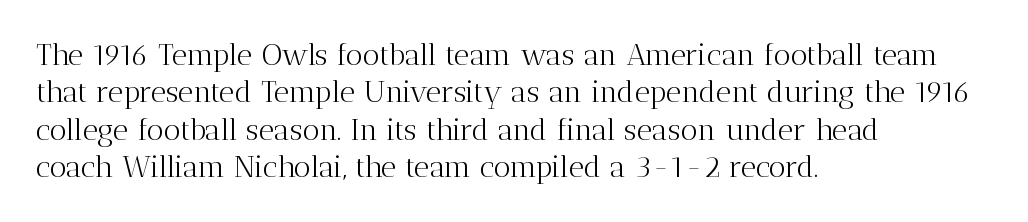
Letterform terminals end in serifs throughout the passage. Words appear dense and cohesive because spacing is normal. Leftover space on each line is placed entirely after the last word. Spacing verdict: proportional, widths tailored to each character. Vertically, the passage feels balanced, rows spaced as you'd expect. No chunkiness to these letters — they're not bold.
